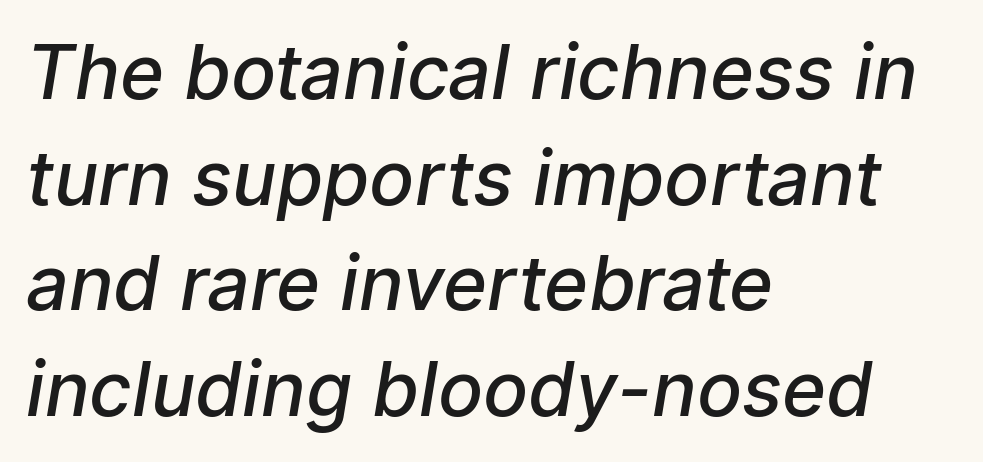
{"serif": "no", "bold": "semi", "weight": "semibold", "width": "normal", "stroke_contrast": "low", "x_height": "medium", "monospaced": "no", "underline": "no", "align": "left", "line_spacing": "normal", "line_spacing_ratio": 1.41, "letter_spacing": "normal", "letter_spacing_em": 0.0, "glyph_px": 75}
